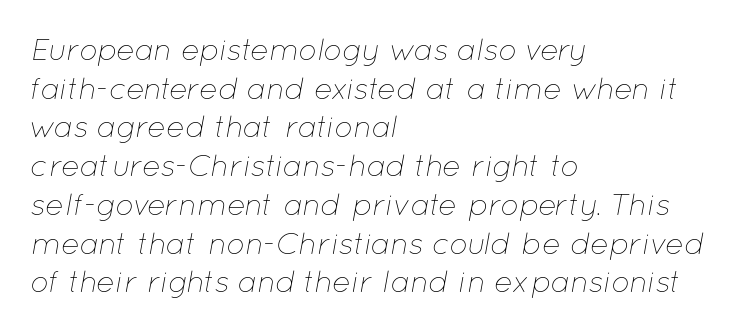
The compositor pushed each line to the left boundary. Compared with ordinary roman type, these characters are visibly tilted. Spacing between characters is what you'd get straight out of the box. The strokes carry an ordinary text weight at most.
